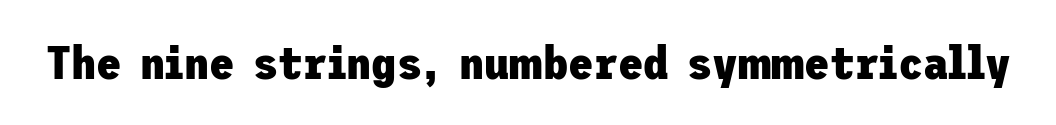
The image shows 46 px heavy sans-serif type, upright; set normal letter spacing, not underlined; low stroke contrast and a medium x-height.
